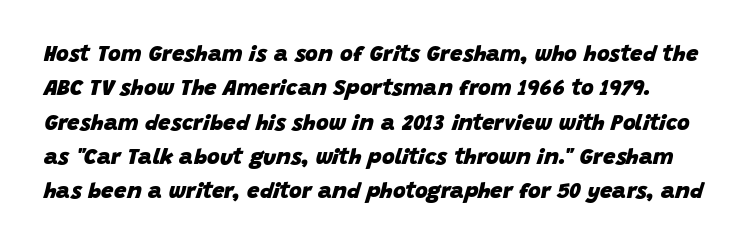
Spacing between characters is what you'd get straight out of the box. In terms of leading, this rendering sits right in the middle. Only glyphs here, with clear space below each row. Set as a true bold cut, around the 700 mark.
